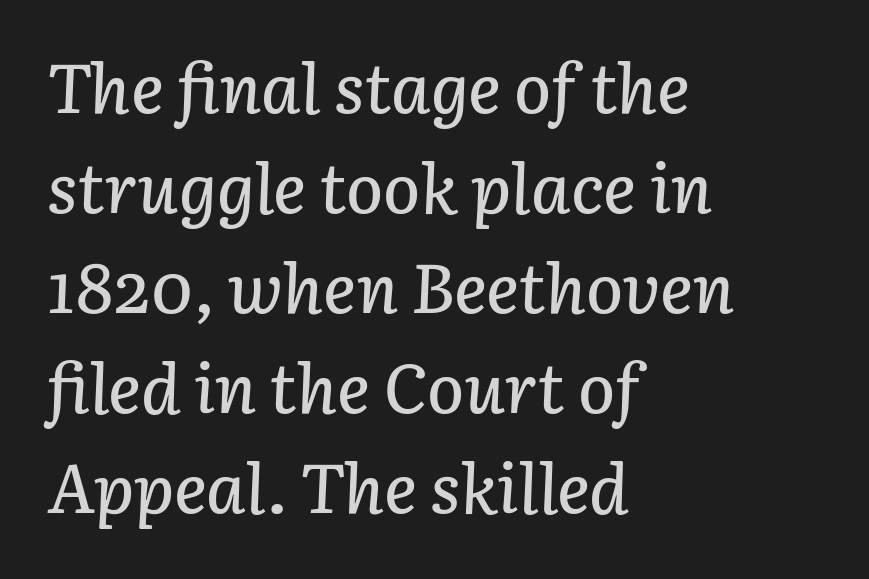
The space beneath each line is pristine and unruled. Layout note: lines flush left. The letters are slanted; this is an italic face. Inter-character spacing is left at the font's built-in metrics. Quick note: interline space is typical.
